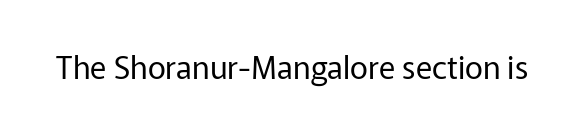
Q: Is the text bold? A: No.
Q: Is the text italic (slanted)? A: No, it is upright.
Q: Is the typeface a serif or a sans-serif typeface? A: Sans-serif.
Q: Is the text underlined? A: No.
Q: Is the spacing between letters normal or unusually wide? A: Normal.
Q: Width (condensed, normal, or wide)? A: Normal.
Q: Stroke contrast? A: Low.
Q: x-height? A: Medium.
Q: Monospaced? A: No.
